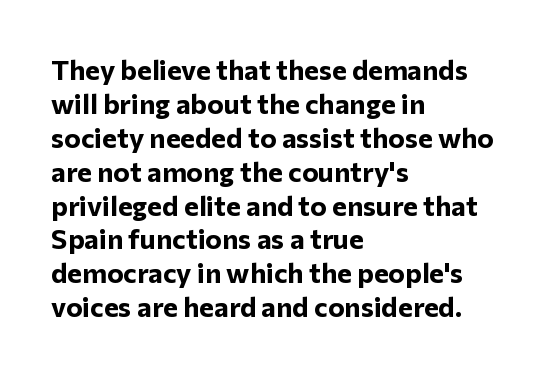
Proportional: the letters do not fall into vertical columns. The type sits square on the baseline with zero lean. Reading down the block, your eye returns to a fixed left position each line. Just letters on the line, the space beneath them empty. Nobody touched the tracking dial on this one.
